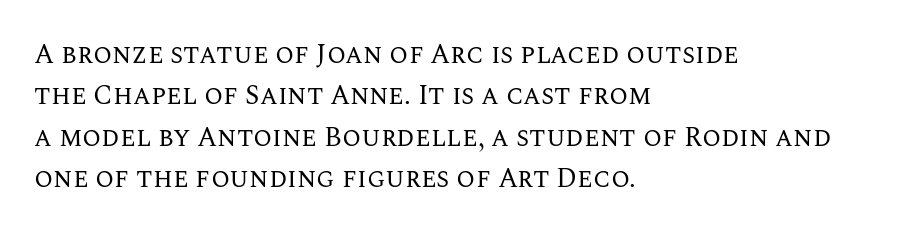
{"italic": "no", "bold": "no", "underline": "no", "align": "left", "line_spacing": "normal", "line_spacing_ratio": 1.53, "letter_spacing": "normal", "letter_spacing_em": 0.0, "glyph_px": 27}
